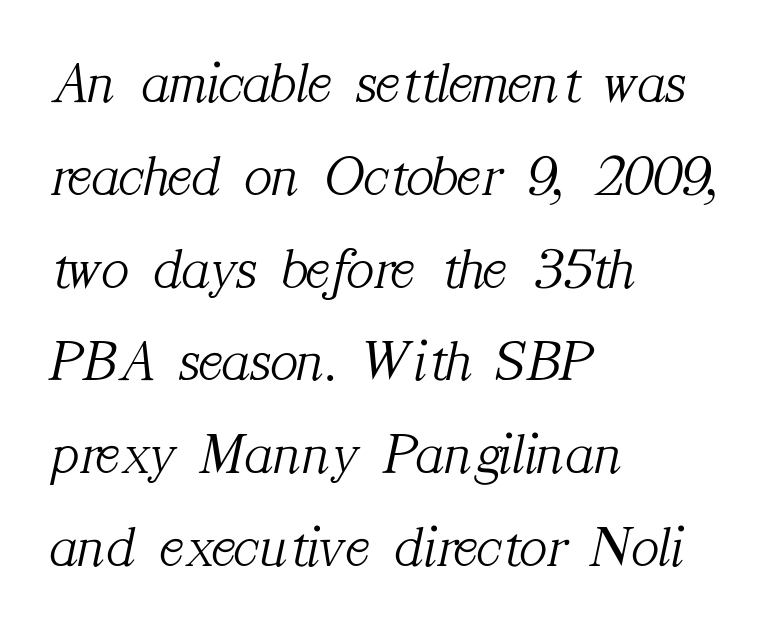
The image shows 58 px light serif type, italic (leaning right); set left-aligned, normal line spacing (1.6x), normal letter spacing, not underlined; medium stroke contrast and a medium x-height.
